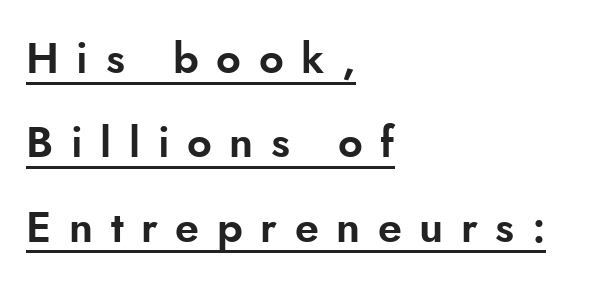
Q: Is the text italic (slanted)? A: No, it is upright.
Q: Is the typeface a serif or a sans-serif typeface? A: Sans-serif.
Q: Is the text underlined? A: Yes.
Q: How is the paragraph aligned? A: Left-aligned.
Q: Is the spacing between letters normal or unusually wide? A: Unusually wide.
Q: Is the spacing between lines tight, normal or loose? A: Loose.
Q: Width (condensed, normal, or wide)? A: Normal.
Q: Stroke contrast? A: Low.
Q: x-height? A: Small.
Q: Monospaced? A: No.
